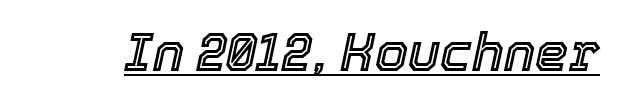
The image shows 53 px text type, italic (leaning right); set normal letter spacing, underlined; a medium x-height.
